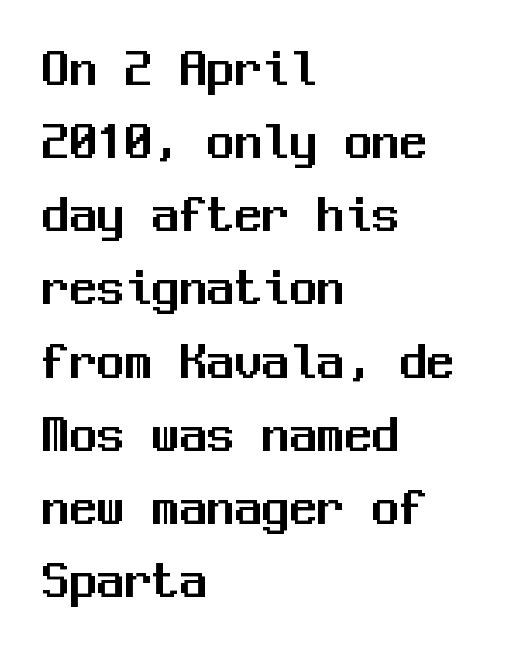
This rendering employs a face without finishing strokes, i.e., a sans-serif. Ascenders rise straight up at ninety degrees. Leftover space on each line is placed entirely after the last word. Each new line begins a customary step beneath the previous one. Each row of text sits above clean, open space.
